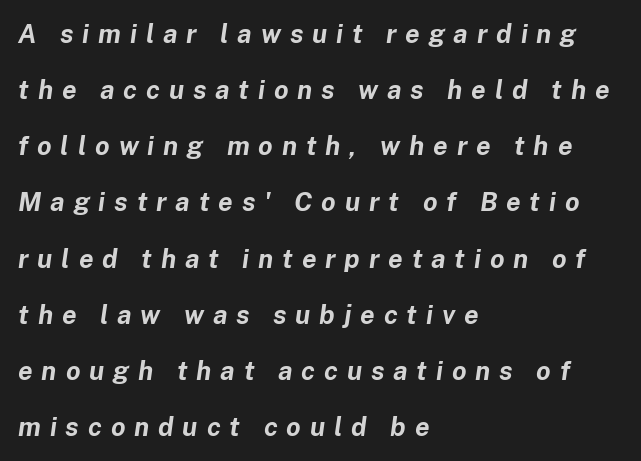
The image shows 26 px bold type, italic (leaning right); set left-aligned, loose line spacing (2.16x), unusually wide letter spacing (+0.34 em), not underlined.
